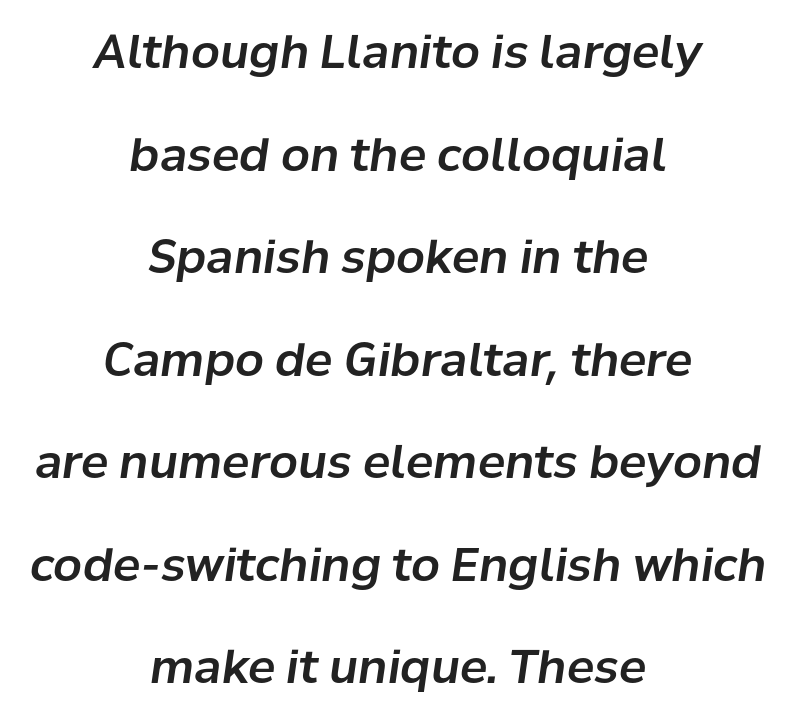
Airy leading. Posture: slanted. Casual observation: everything's sitting right in the middle. Check under the words: just untouched page. The face used here is rendered with its standard letterfit. These lines are rendered in a variable-pitch font.
